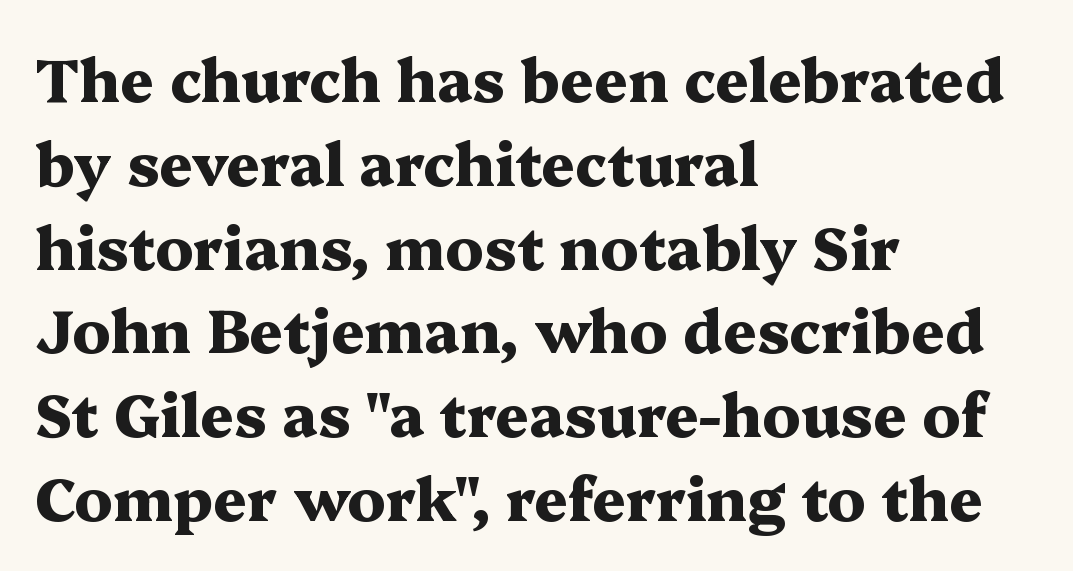
Successive baselines arrive at the customary interval. Look at the tracking — it's just the regular setting, nothing added. The rendering uses natural spacing where letterforms have individual widths. Each row of text sits above clean, open space. Style check: upright.
